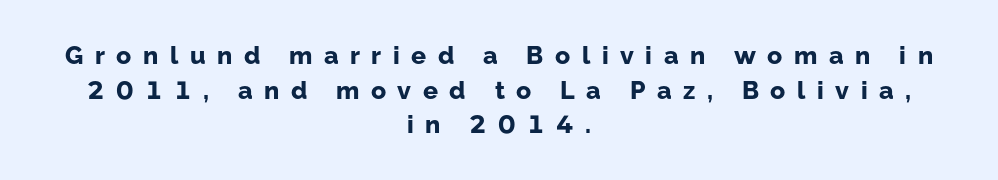
Weight check: bold — yes, fully. This sample uses an upright cut, with every glyph sitting square on the baseline. In CSS terms this would be text-align: center. Descender tails drop into unmarked territory. One glance says typical: line gaps are just what's usual. The type is letterspaced generously, with wide tracking.
